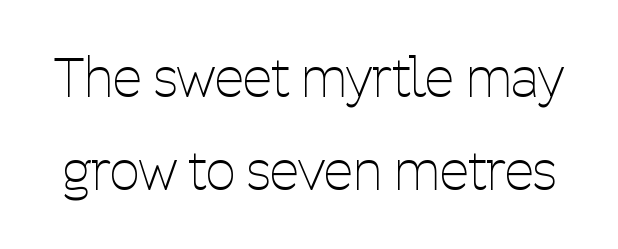
{"serif": "no", "italic": "no", "bold": "no", "weight": "thin", "width": "condensed", "stroke_contrast": "low", "x_height": "medium", "monospaced": "no", "underline": "no", "line_spacing_ratio": 1.75, "letter_spacing": "normal", "letter_spacing_em": 0.0, "glyph_px": 53}
